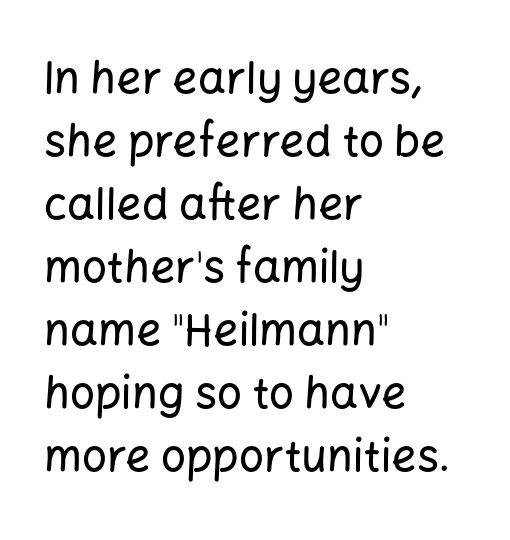
Q: Is the text italic (slanted)? A: No, it is upright.
Q: Is the typeface a serif or a sans-serif typeface? A: Sans-serif.
Q: Is the text underlined? A: No.
Q: How is the paragraph aligned? A: Left-aligned.
Q: Is the spacing between letters normal or unusually wide? A: Normal.
Q: Is the spacing between lines tight, normal or loose? A: Normal.
Q: Width (condensed, normal, or wide)? A: Normal.
Q: Stroke contrast? A: Low.
Q: x-height? A: Medium.
Q: Monospaced? A: No.
